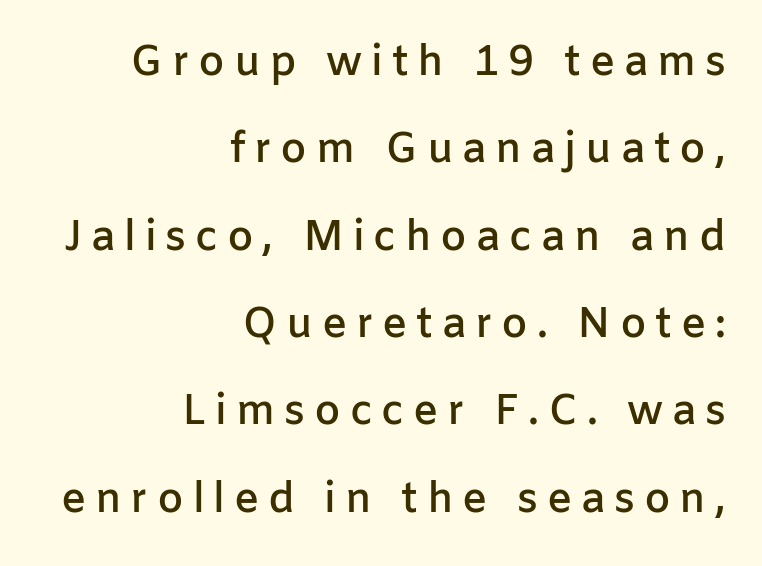
The image shows 42 px semibold sans-serif type, upright; set right-aligned, loose line spacing (2.08x), unusually wide letter spacing (+0.21 em), not underlined; low stroke contrast and a medium x-height.
